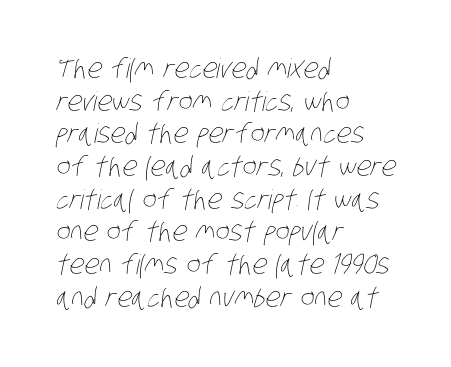
{"bold": "no", "underline": "no", "align": "left", "line_spacing_ratio": 1.21, "letter_spacing": "normal", "letter_spacing_em": 0.0, "glyph_px": 27}
